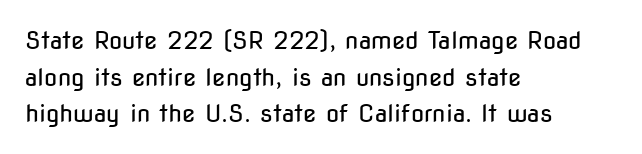
The image shows 24 px text type, upright; set left-aligned, normal line spacing (1.53x), normal letter spacing, not underlined.
